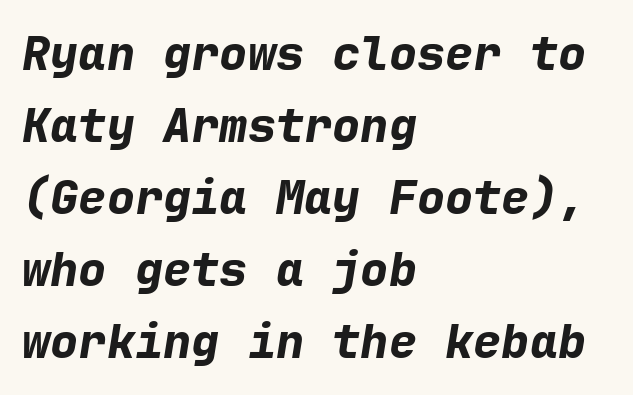
Q: Is the text bold? A: Yes.
Q: Is the text italic (slanted)? A: Yes, it leans right by about 9 degrees.
Q: Is the text underlined? A: No.
Q: How is the paragraph aligned? A: Left-aligned.
Q: Is the spacing between letters normal or unusually wide? A: Normal.
Q: Is the spacing between lines tight, normal or loose? A: Normal.
Q: Width (condensed, normal, or wide)? A: Normal.
Q: Stroke contrast? A: Low.
Q: x-height? A: Medium.
Q: Monospaced? A: Yes.
